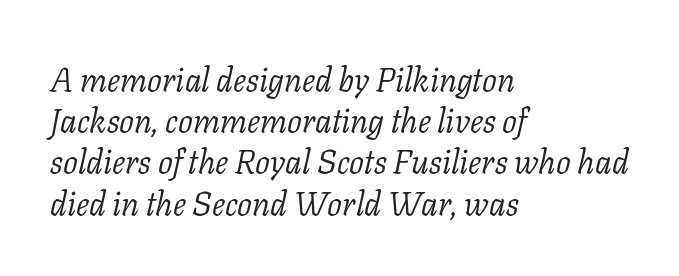
Q: Is the text bold? A: No.
Q: Is the text italic (slanted)? A: Yes, it leans right by about 11 degrees.
Q: Is the typeface a serif or a sans-serif typeface? A: Serif.
Q: Is the text underlined? A: No.
Q: How is the paragraph aligned? A: Left-aligned.
Q: Is the spacing between letters normal or unusually wide? A: Normal.
Q: Is the spacing between lines tight, normal or loose? A: Normal.
Q: Width (condensed, normal, or wide)? A: Normal.
Q: Stroke contrast? A: Low.
Q: x-height? A: Medium.
Q: Monospaced? A: No.
